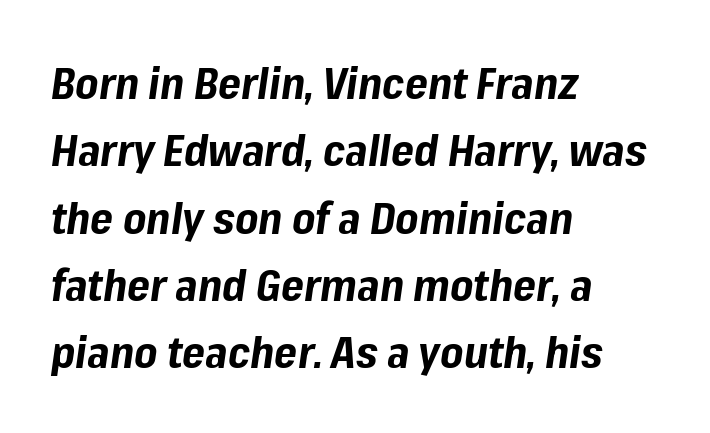
You could not count columns in this text — the font is proportionally spaced. The paragraph shown leans on its left margin. If you drew a line through each stem, it would be angled. If you measured baseline to baseline, you'd find a middling distance. Thick stems and heavy bowls — unmistakably bold. In terms of letterspacing, this is plain default setting.
